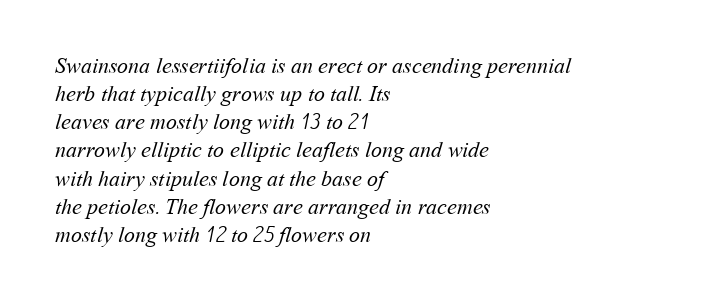
Q: Is the text bold? A: No.
Q: Is the text underlined? A: No.
Q: How is the paragraph aligned? A: Left-aligned.
Q: Is the spacing between letters normal or unusually wide? A: Normal.
Q: Is the spacing between lines tight, normal or loose? A: Normal.
